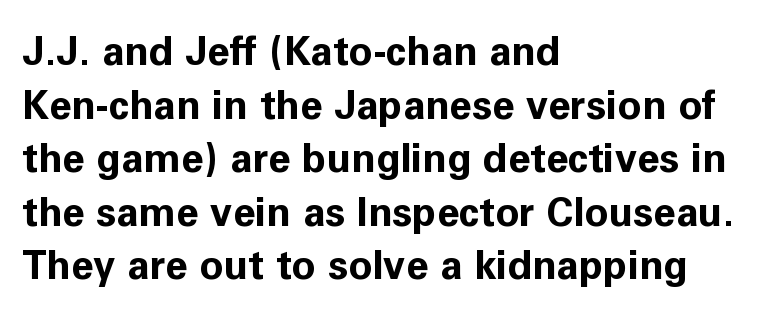
{"serif": "no", "italic": "no", "bold": "yes", "weight": "bold", "width": "normal", "stroke_contrast": "low", "x_height": "medium", "monospaced": "no", "underline": "no", "align": "left", "line_spacing": "normal", "line_spacing_ratio": 1.34, "letter_spacing": "normal", "letter_spacing_em": 0.0, "glyph_px": 40}
